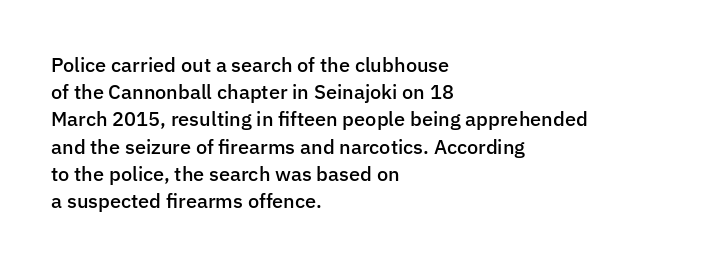
Normally led — the rows are evenly, conventionally spaced. The baseline area is clear. The passage shown is semibold, sitting just below true bold. Style check: upright.
